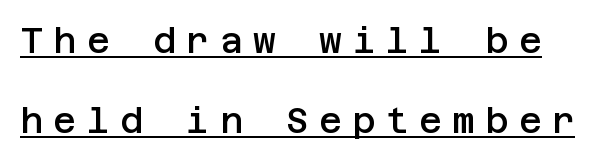
The image shows 35 px semibold sans-serif type, upright; set loose line spacing (2.28x), unusually wide letter spacing (+0.3 em), underlined; low stroke contrast and a large x-height.
